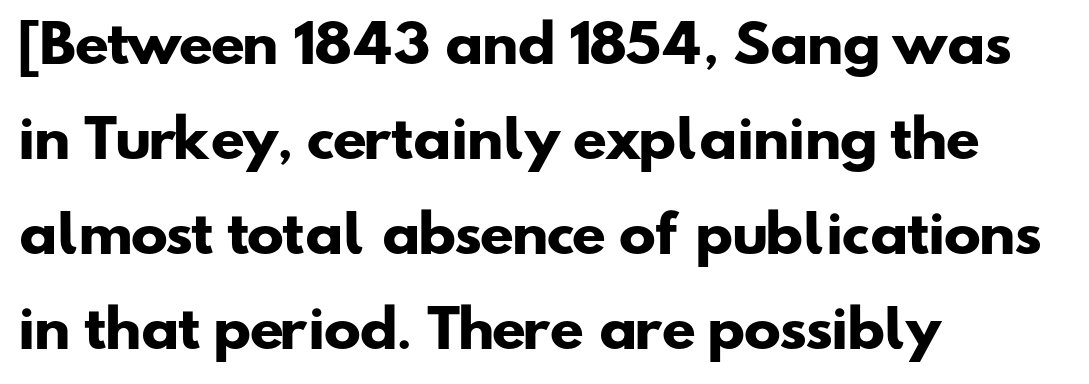
The image shows 50 px heavy, wide sans-serif type; set left-aligned, loose line spacing (1.9x), normal letter spacing, not underlined; low stroke contrast and a small x-height.
